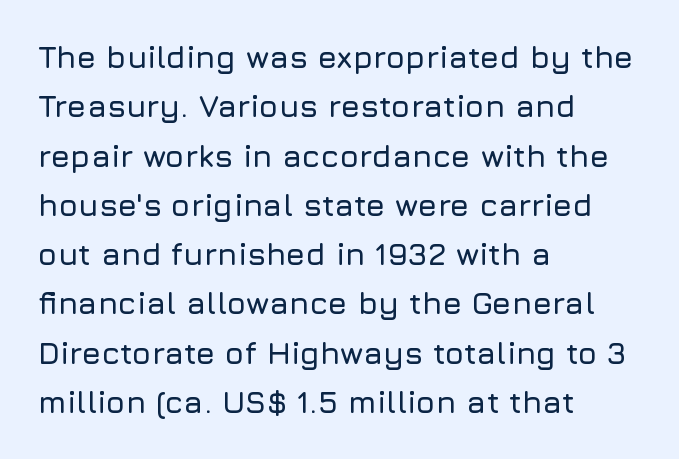
Q: Is the text italic (slanted)? A: No, it is upright.
Q: Is the typeface a serif or a sans-serif typeface? A: Sans-serif.
Q: Is the text underlined? A: No.
Q: How is the paragraph aligned? A: Left-aligned.
Q: Is the spacing between letters normal or unusually wide? A: Normal.
Q: Is the spacing between lines tight, normal or loose? A: Normal.
Q: Width (condensed, normal, or wide)? A: Normal.
Q: Stroke contrast? A: Low.
Q: x-height? A: Medium.
Q: Monospaced? A: No.
